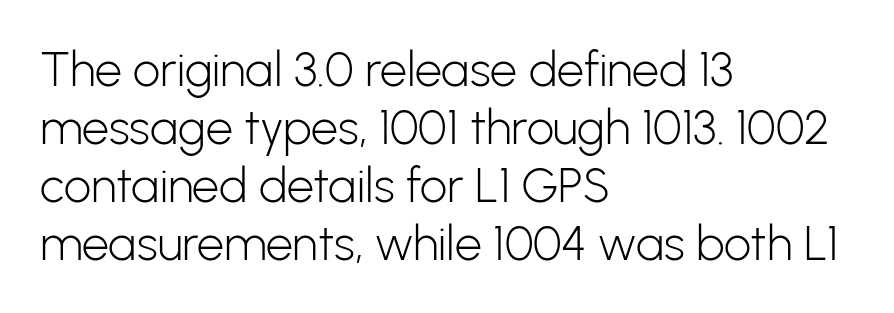
This is roman type, the default non-slanted kind. These lines are set flush left with a ragged right edge. You could not count columns in this text — the font is proportionally spaced. No feet cap the strokes, marking this as sans-serif type.
